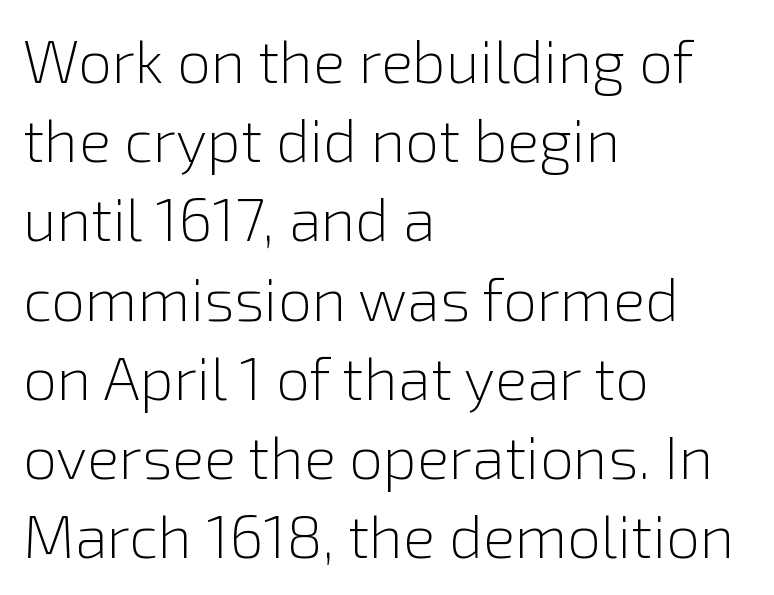
{"serif": "no", "italic": "no", "bold": "no", "weight": "light", "width": "normal", "stroke_contrast": "low", "x_height": "medium", "monospaced": "no", "underline": "no", "align": "left", "line_spacing": "normal", "line_spacing_ratio": 1.32, "letter_spacing": "normal", "letter_spacing_em": 0.0, "glyph_px": 60}
